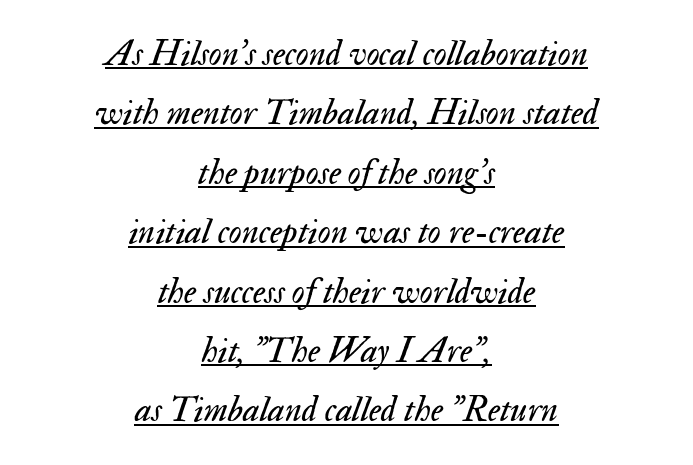
The image shows 36 px regular-weight type, italic (leaning right); set centered, normal line spacing (1.65x), normal letter spacing, underlined; medium stroke contrast and a small x-height.
